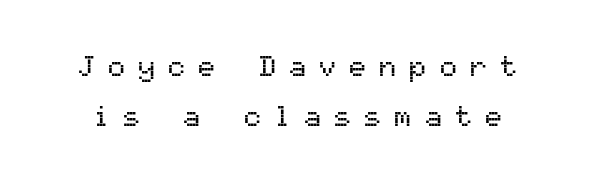
{"serif": "no", "italic": "no", "width": "normal", "stroke_contrast": "medium", "x_height": "medium", "monospaced": "yes", "underline": "no", "line_spacing_ratio": 1.72, "letter_spacing": "wide", "letter_spacing_em": 0.44, "glyph_px": 29}
